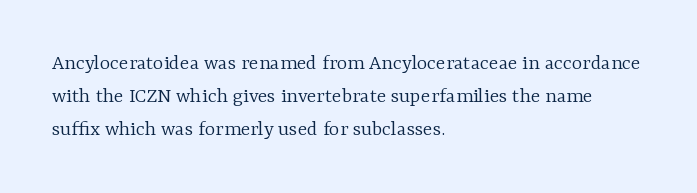
{"italic": "no", "bold": "no", "underline": "no", "align": "left", "line_spacing": "normal", "line_spacing_ratio": 1.49, "letter_spacing": "normal", "letter_spacing_em": 0.0, "glyph_px": 22}
